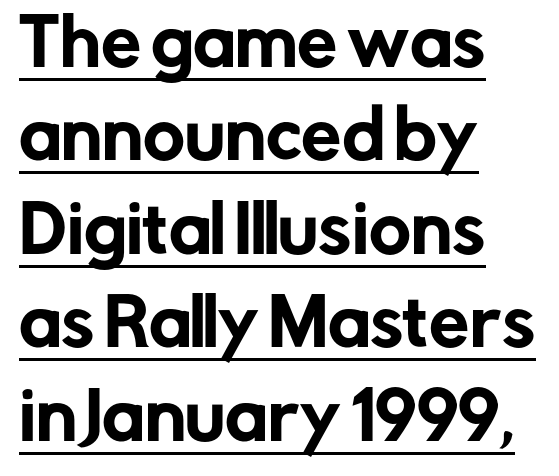
{"serif": "no", "italic": "no", "width": "normal", "stroke_contrast": "low", "x_height": "medium", "monospaced": "no", "underline": "yes", "align": "left", "line_spacing": "normal", "line_spacing_ratio": 1.46, "letter_spacing": "normal", "letter_spacing_em": 0.0, "glyph_px": 64}
